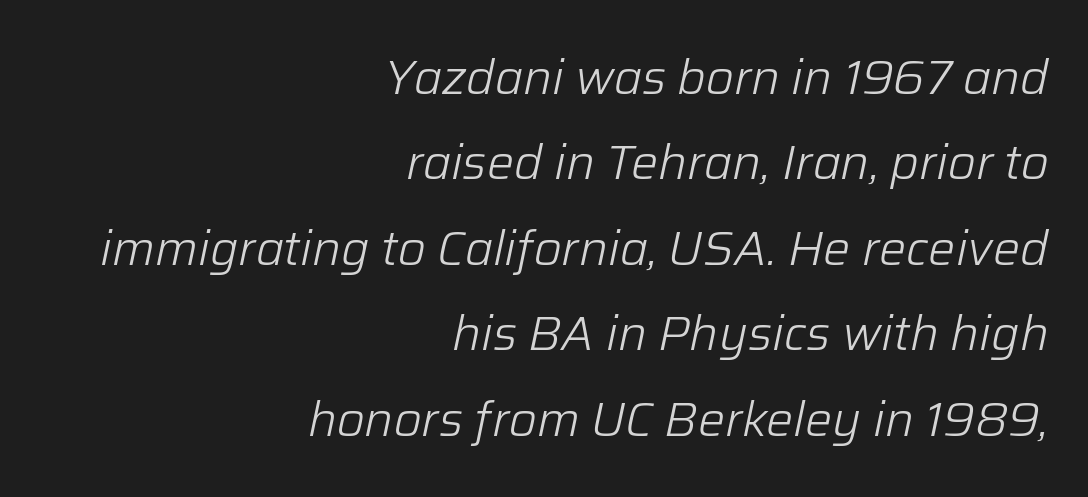
The image shows 48 px light type, italic (leaning right); set right-aligned, line spacing 1.78x, normal letter spacing, not underlined; low stroke contrast and a medium x-height.
